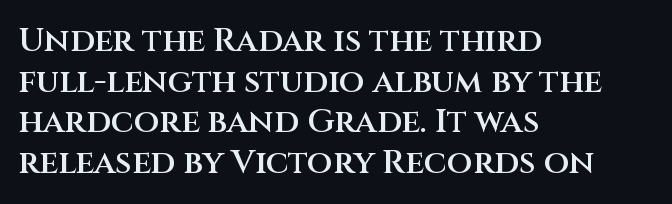
Spacing verdict: proportional, widths tailored to each character. Characters remain perfectly vertical along every line. Check the space under the baseline: it is left empty. The rag falls on the right side of this text block. Classification — sans serif.
